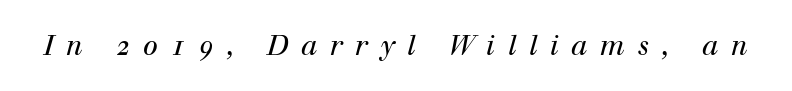
The image shows 27 px text type, italic (leaning right); set unusually wide letter spacing (+0.47 em), not underlined.
